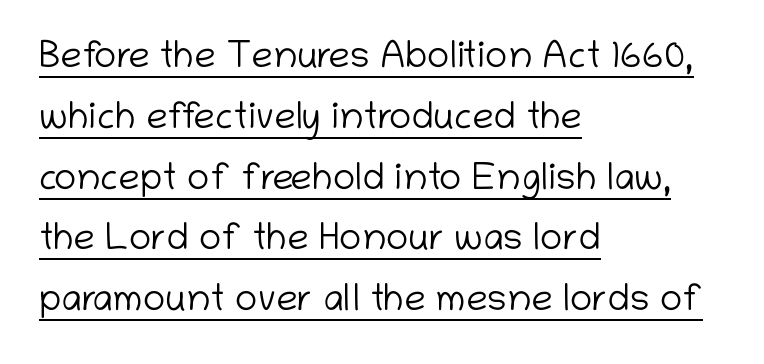
The passage shown is underscored from start to finish. The rendering anchors every line to the left-hand side. Note: no serifs on the glyphs. Tracking value appears to be zero — textbook default spacing. Spacing verdict: proportional, widths tailored to each character. The passage shown stacks its lines at a standard gap.
